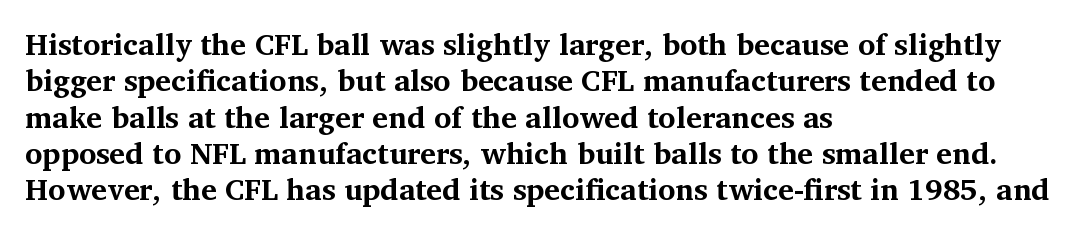
{"serif": "yes", "italic": "no", "bold": "yes", "weight": "bold", "width": "normal", "stroke_contrast": "medium", "x_height": "medium", "monospaced": "no", "underline": "no", "align": "left", "line_spacing_ratio": 1.21, "letter_spacing": "normal", "letter_spacing_em": 0.0, "glyph_px": 30}
